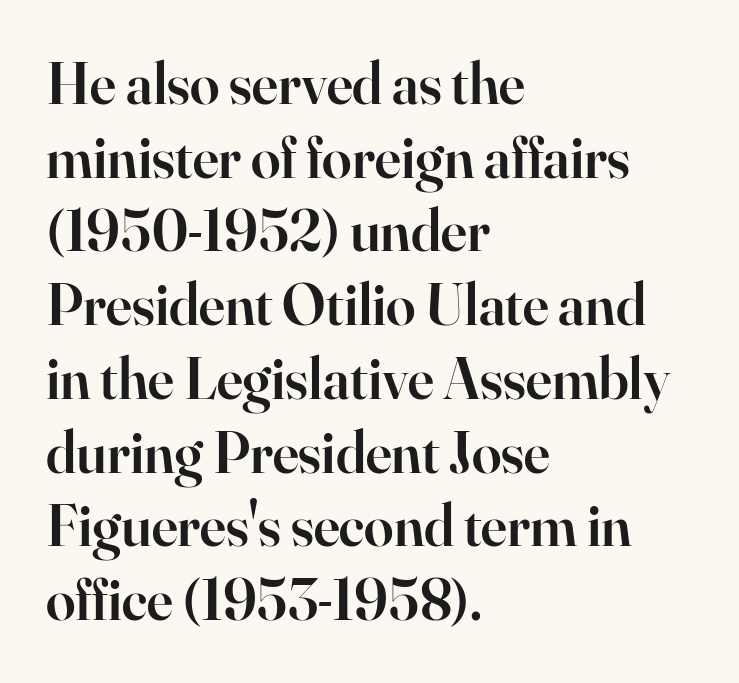
Q: Is the text bold? A: Semi-bold.
Q: Is the text italic (slanted)? A: No, it is upright.
Q: Is the typeface a serif or a sans-serif typeface? A: Serif.
Q: Is the text underlined? A: No.
Q: How is the paragraph aligned? A: Left-aligned.
Q: Is the spacing between letters normal or unusually wide? A: Normal.
Q: Is the spacing between lines tight, normal or loose? A: Normal.
Q: Width (condensed, normal, or wide)? A: Normal.
Q: Stroke contrast? A: High.
Q: x-height? A: Small.
Q: Monospaced? A: No.
